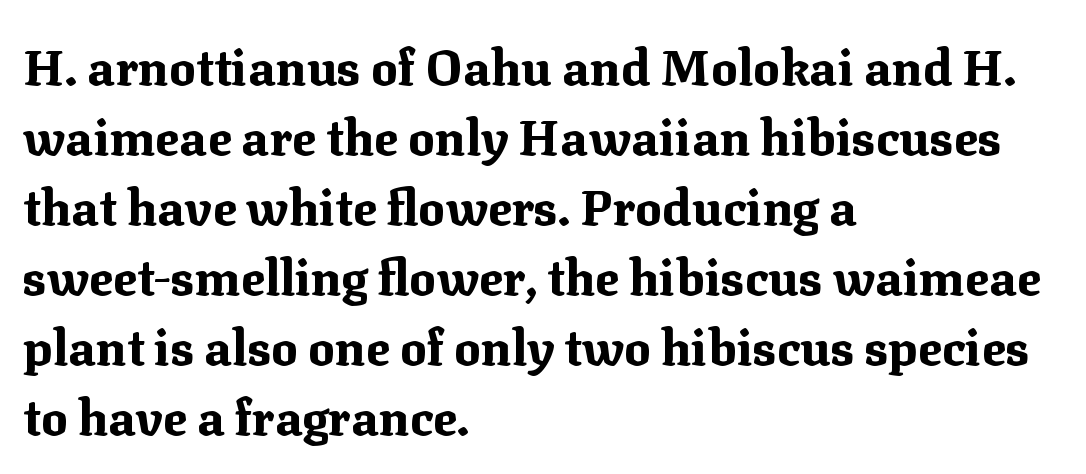
The image shows 50 px bold serif type, upright; set left-aligned, normal line spacing (1.4x), normal letter spacing, not underlined; medium stroke contrast and a medium x-height.
